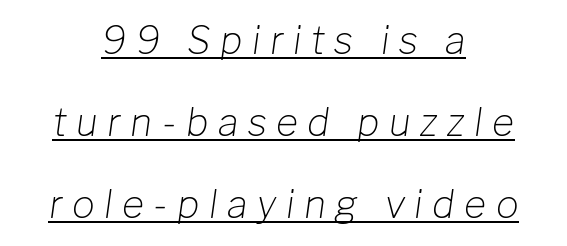
{"italic": "yes", "lean": "right", "slant_degrees": 8, "bold": "no", "weight": "light", "width": "normal", "stroke_contrast": "low", "x_height": "medium", "monospaced": "no", "underline": "yes", "align": "center", "line_spacing": "loose", "line_spacing_ratio": 2.16, "letter_spacing": "wide", "letter_spacing_em": 0.25, "glyph_px": 38}
